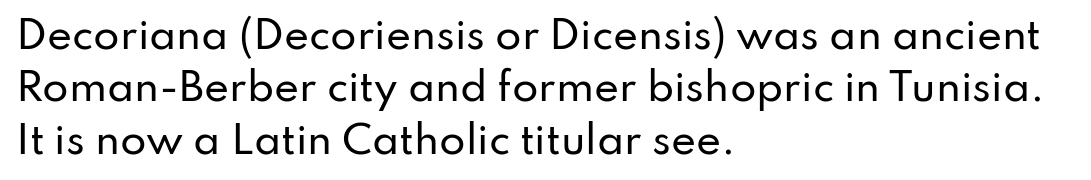
{"serif": "no", "italic": "no", "width": "normal", "stroke_contrast": "low", "x_height": "small", "monospaced": "no", "underline": "no", "align": "left", "line_spacing": "normal", "line_spacing_ratio": 1.38, "letter_spacing": "normal", "letter_spacing_em": 0.0, "glyph_px": 38}
